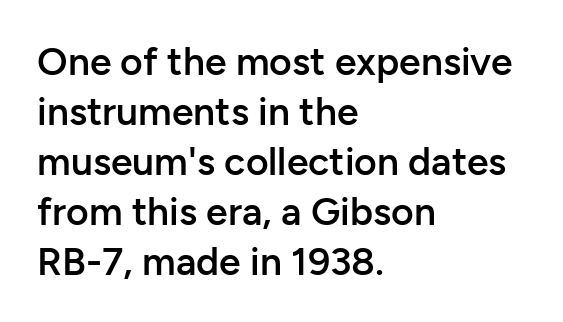
A typesetter would call this proportional, since set widths differ per character. The rendering shows plain stroke endings on the letterforms — a sans-serif design. Notice how the passage keeps a crisp vertical edge on the left only. There is no visible air inserted between adjacent glyphs. This is the regular roman posture of the typeface. The characters look somewhat weighty, a semibold short of true bold.
